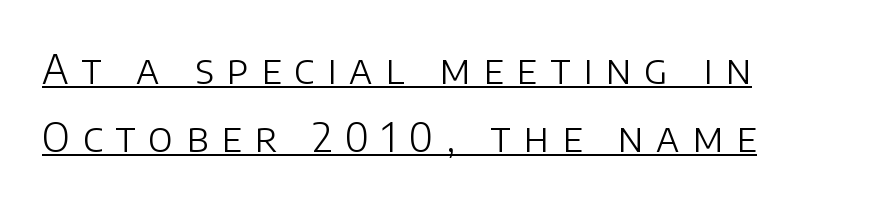
To sum up the face: it is a sans, with no serifs. Each word looks stretched out because of the extra space between its letters. Whoever set this chose a conventional vertical rhythm. Counters stay open thanks to moderate or lighter strokes. Does the lettering tilt? It doesn't — this is upright.
